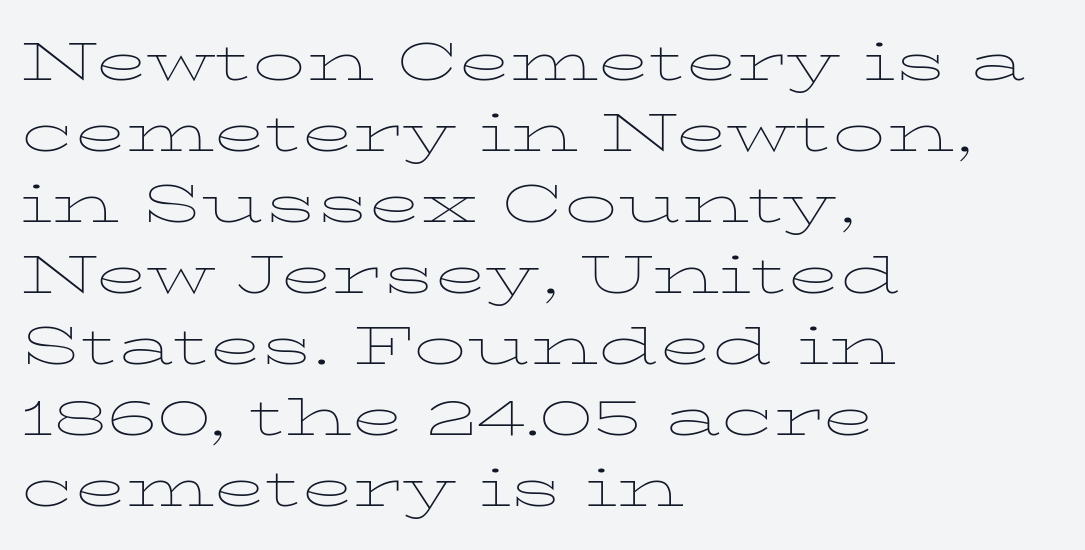
{"serif": "yes", "italic": "no", "bold": "no", "weight": "thin", "width": "wide", "stroke_contrast": "low", "x_height": "medium", "monospaced": "no", "underline": "no", "align": "left", "line_spacing": "normal", "line_spacing_ratio": 1.34, "letter_spacing": "normal", "letter_spacing_em": 0.0, "glyph_px": 53}
